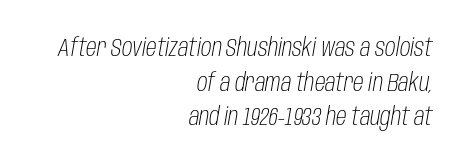
The glyphs are unaccompanied by any horizontal stroke below them. The block of text has a typical density, with ordinary space between rows. One-word summary of the alignment: right. Characters follow at the spacing the type designer built in. Letters have the restrained weight of plain body copy at most. Rendered with sloped, italic letterforms.
